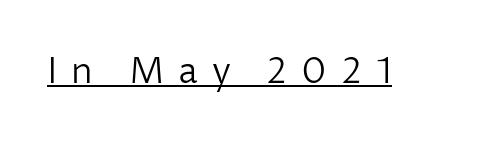
Q: Is the text bold? A: No.
Q: Is the text italic (slanted)? A: No, it is upright.
Q: Is the typeface a serif or a sans-serif typeface? A: Sans-serif.
Q: Is the text underlined? A: Yes.
Q: Is the spacing between letters normal or unusually wide? A: Unusually wide.
Q: Width (condensed, normal, or wide)? A: Normal.
Q: Stroke contrast? A: Low.
Q: x-height? A: Medium.
Q: Monospaced? A: No.
